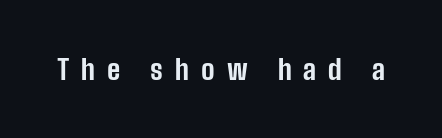
{"serif": "no", "italic": "no", "bold": "yes", "weight": "bold", "width": "condensed", "stroke_contrast": "low", "x_height": "medium", "monospaced": "no", "underline": "no", "letter_spacing": "wide", "letter_spacing_em": 0.43, "glyph_px": 28}
